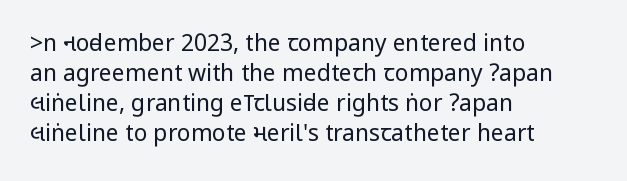
The image shows 23 px text type, upright; set left-aligned, normal line spacing (1.3x), normal letter spacing, not underlined.
